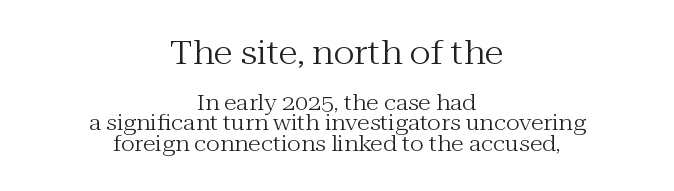
Q: Is the text bold? A: No.
Q: Is the text italic (slanted)? A: No, it is upright.
Q: Is the typeface a serif or a sans-serif typeface? A: Serif.
Q: Is the text underlined? A: No.
Q: How is the paragraph aligned? A: Centered.
Q: Is the spacing between letters normal or unusually wide? A: Normal.
Q: Is the spacing between lines tight, normal or loose? A: Tight.
Q: Which block of text is set in a larger size, the first (top) or the second (bottom)? A: The first (top) one.
Q: Width (condensed, normal, or wide)? A: Normal.
Q: Stroke contrast? A: Medium.
Q: x-height? A: Medium.
Q: Monospaced? A: No.
